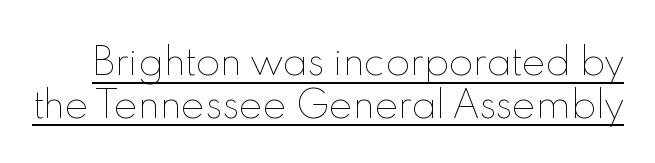
{"italic": "no", "bold": "no", "weight": "thin", "width": "normal", "x_height": "small", "monospaced": "no", "underline": "yes", "line_spacing_ratio": 1.19, "letter_spacing": "normal", "letter_spacing_em": 0.0, "glyph_px": 36}
